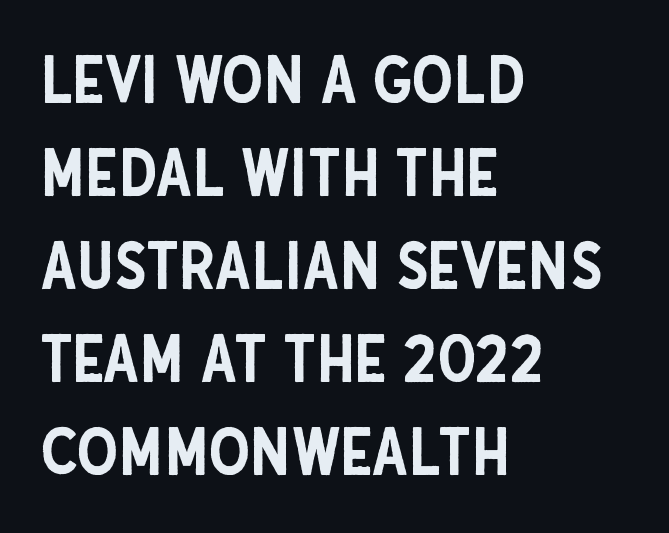
Is there much room between lines? A standard amount, neither cramped nor airy. Underlining? Definitely not there. Look at the bottom of the vertical strokes: they stop flat, with no serifs. Think of a printed novel: that variable character pitch is what you see here. Layout note: lines flush left. Look at the tracking — it's just the regular setting, nothing added.
